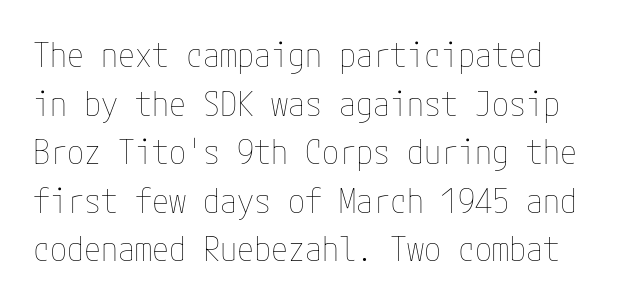
{"italic": "no", "bold": "no", "weight": "thin", "width": "condensed", "stroke_contrast": "low", "x_height": "medium", "underline": "no", "line_spacing": "normal", "line_spacing_ratio": 1.43, "letter_spacing": "normal", "letter_spacing_em": 0.0, "glyph_px": 34}
